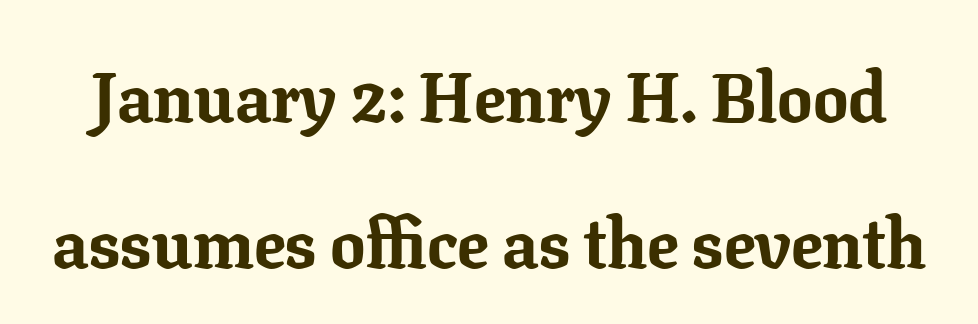
Q: Is the text bold? A: Yes.
Q: Is the text italic (slanted)? A: No, it is upright.
Q: Is the typeface a serif or a sans-serif typeface? A: Serif.
Q: Is the text underlined? A: No.
Q: Is the spacing between letters normal or unusually wide? A: Normal.
Q: Is the spacing between lines tight, normal or loose? A: Loose.
Q: Width (condensed, normal, or wide)? A: Normal.
Q: Stroke contrast? A: Low.
Q: x-height? A: Medium.
Q: Monospaced? A: No.
